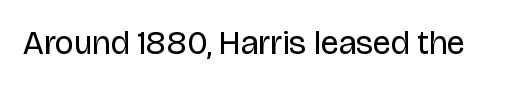
Q: Is the text bold? A: No.
Q: Is the text italic (slanted)? A: No, it is upright.
Q: Is the typeface a serif or a sans-serif typeface? A: Sans-serif.
Q: Is the text underlined? A: No.
Q: Is the spacing between letters normal or unusually wide? A: Normal.
Q: Width (condensed, normal, or wide)? A: Normal.
Q: Stroke contrast? A: Low.
Q: x-height? A: Large.
Q: Monospaced? A: No.
